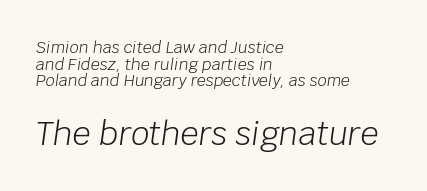
Q: Is the text bold? A: No.
Q: Is the text italic (slanted)? A: Yes, it leans right by about 8 degrees.
Q: Is the text underlined? A: No.
Q: How is the paragraph aligned? A: Left-aligned.
Q: Is the spacing between letters normal or unusually wide? A: Normal.
Q: Is the spacing between lines tight, normal or loose? A: Tight.
Q: Which block of text is set in a larger size, the first (top) or the second (bottom)? A: The second (bottom) one.
Q: Width (condensed, normal, or wide)? A: Normal.
Q: Stroke contrast? A: Low.
Q: x-height? A: Large.
Q: Monospaced? A: No.
